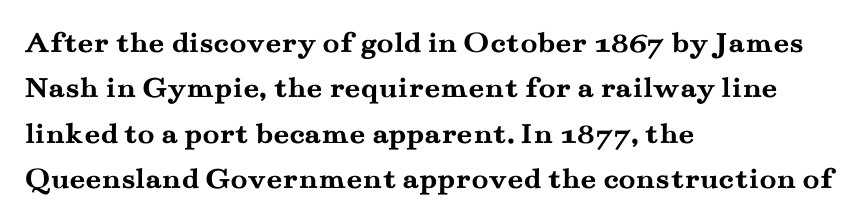
{"serif": "yes", "italic": "no", "bold": "yes", "weight": "semibold", "width": "wide", "stroke_contrast": "medium", "x_height": "small", "monospaced": "no", "underline": "no", "align": "left", "line_spacing": "normal", "line_spacing_ratio": 1.46, "letter_spacing": "normal", "letter_spacing_em": 0.0, "glyph_px": 31}
